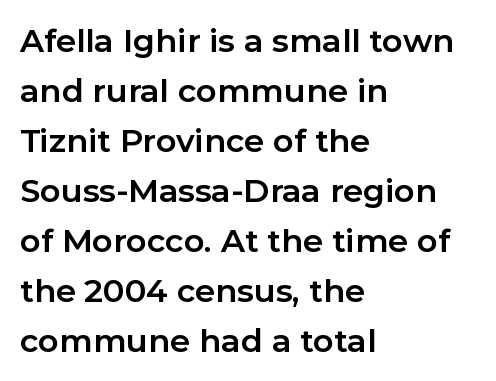
Q: Is the text bold? A: Yes.
Q: Is the text italic (slanted)? A: No, it is upright.
Q: Is the typeface a serif or a sans-serif typeface? A: Sans-serif.
Q: Is the text underlined? A: No.
Q: How is the paragraph aligned? A: Left-aligned.
Q: Is the spacing between letters normal or unusually wide? A: Normal.
Q: Is the spacing between lines tight, normal or loose? A: Normal.
Q: Width (condensed, normal, or wide)? A: Normal.
Q: Stroke contrast? A: Low.
Q: x-height? A: Medium.
Q: Monospaced? A: No.
